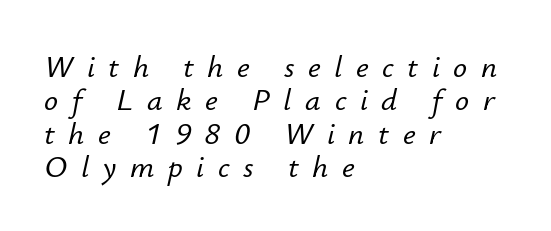
Q: Is the text italic (slanted)? A: Yes, it leans right by about 12 degrees.
Q: Is the text underlined? A: No.
Q: How is the paragraph aligned? A: Left-aligned.
Q: Is the spacing between letters normal or unusually wide? A: Unusually wide.
Q: Is the spacing between lines tight, normal or loose? A: Tight.
Q: Width (condensed, normal, or wide)? A: Normal.
Q: Stroke contrast? A: Low.
Q: x-height? A: Small.
Q: Monospaced? A: No.
